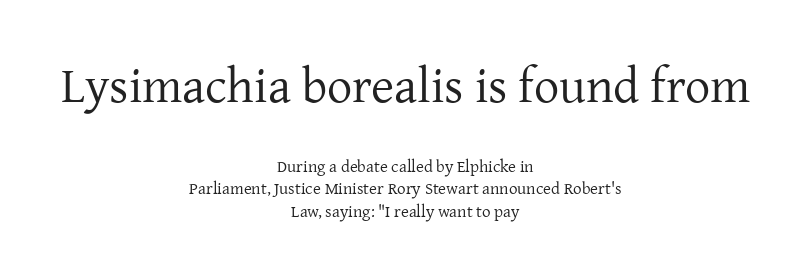
Which margin do the lines hug? Neither — every line sits in the middle. The specimen omits any rule beneath the text block's lines. Stems here are at most as thick as an everyday book face. Compared with typical paragraphs, the rows here are spaced about the same.
